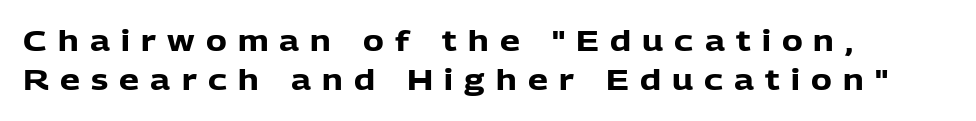
This rendering employs a face without finishing strokes, i.e., a sans-serif. These lines are rendered in a variable-pitch font. Students, observe: this is what conventionally led text looks like. You'd pick this weight for a headline — it's a proper bold.
